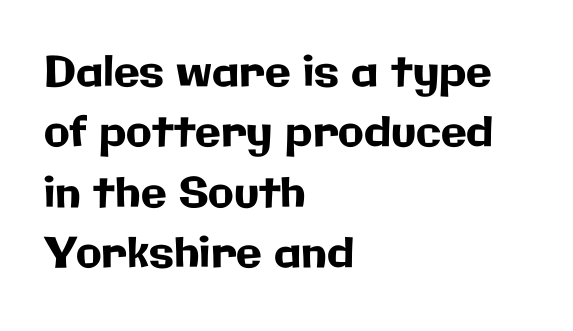
{"serif": "no", "italic": "no", "width": "normal", "stroke_contrast": "low", "x_height": "medium", "monospaced": "no", "underline": "no", "align": "left", "line_spacing": "normal", "line_spacing_ratio": 1.44, "letter_spacing": "normal", "letter_spacing_em": 0.0, "glyph_px": 42}
